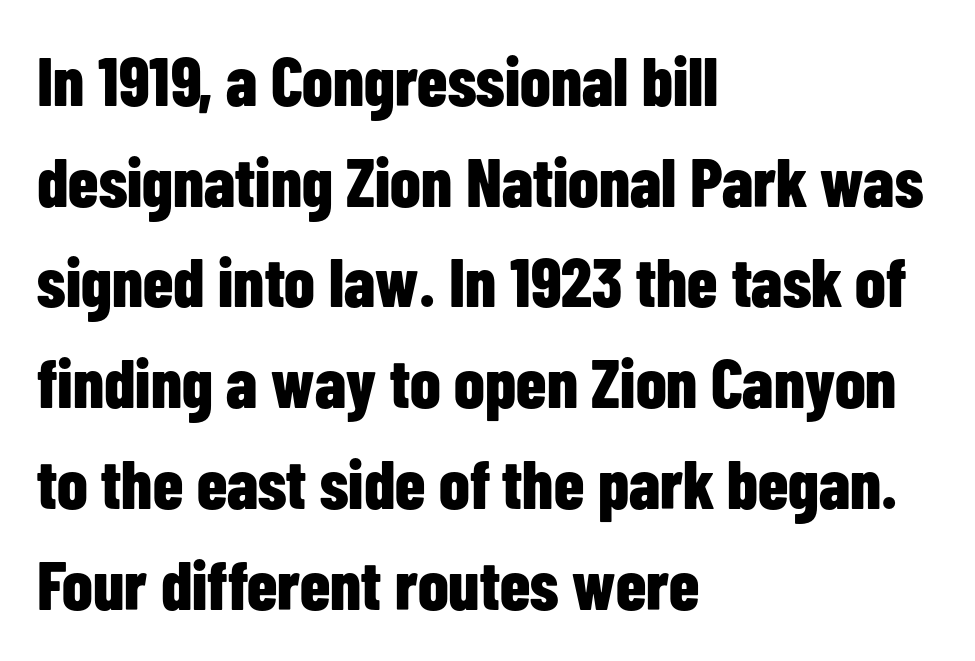
The image shows 69 px bold, condensed sans-serif type, upright; set left-aligned, normal line spacing (1.46x), normal letter spacing, not underlined; low stroke contrast and a medium x-height.
